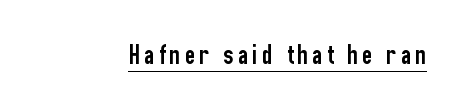
Q: Is the text italic (slanted)? A: No, it is upright.
Q: Is the typeface a serif or a sans-serif typeface? A: Sans-serif.
Q: Is the text underlined? A: Yes.
Q: Width (condensed, normal, or wide)? A: Condensed.
Q: Stroke contrast? A: Low.
Q: x-height? A: Medium.
Q: Monospaced? A: No.
